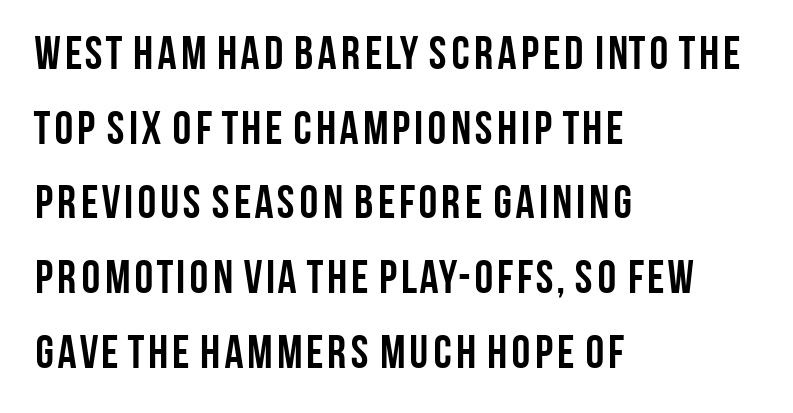
These lines were composed using upright roman letters. Typographically, this falls in the sans-serif category. Visually the block forms a straight wall on the left and a jagged coastline on the right. Weight: bold. Each row of text sits above clean, open space. Is this a fixed-width face? No — the glyphs have proportional, varying widths.
